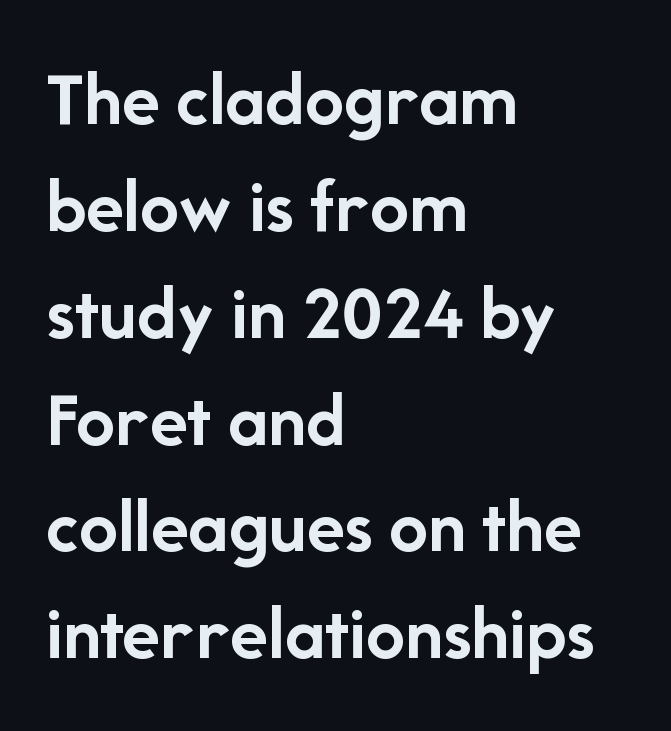
Q: Is the text bold? A: Yes.
Q: Is the text italic (slanted)? A: No, it is upright.
Q: Is the typeface a serif or a sans-serif typeface? A: Sans-serif.
Q: Is the text underlined? A: No.
Q: How is the paragraph aligned? A: Left-aligned.
Q: Is the spacing between letters normal or unusually wide? A: Normal.
Q: Is the spacing between lines tight, normal or loose? A: Normal.
Q: Width (condensed, normal, or wide)? A: Normal.
Q: Stroke contrast? A: Low.
Q: x-height? A: Medium.
Q: Monospaced? A: No.
